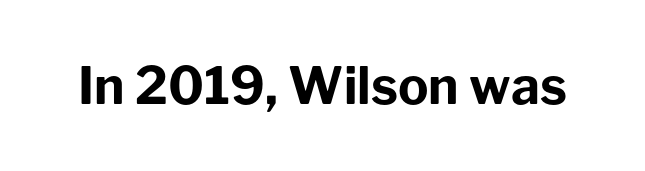
{"serif": "no", "italic": "no", "bold": "yes", "weight": "bold", "width": "normal", "stroke_contrast": "low", "x_height": "medium", "monospaced": "no", "underline": "no", "letter_spacing": "normal", "letter_spacing_em": 0.0, "glyph_px": 51}
